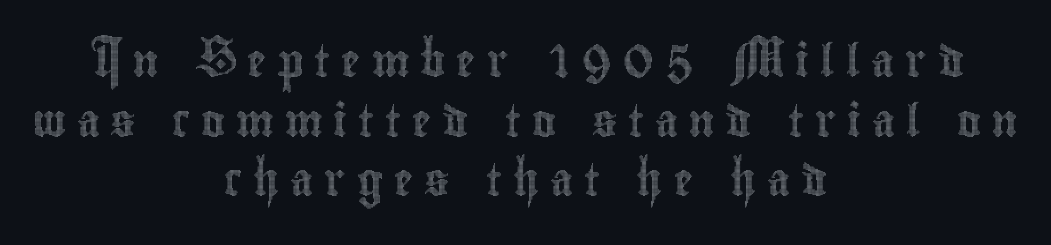
The image shows 32 px condensed type, upright; set centered, line spacing 1.86x, unusually wide letter spacing (+0.34 em), not underlined; a small x-height.
